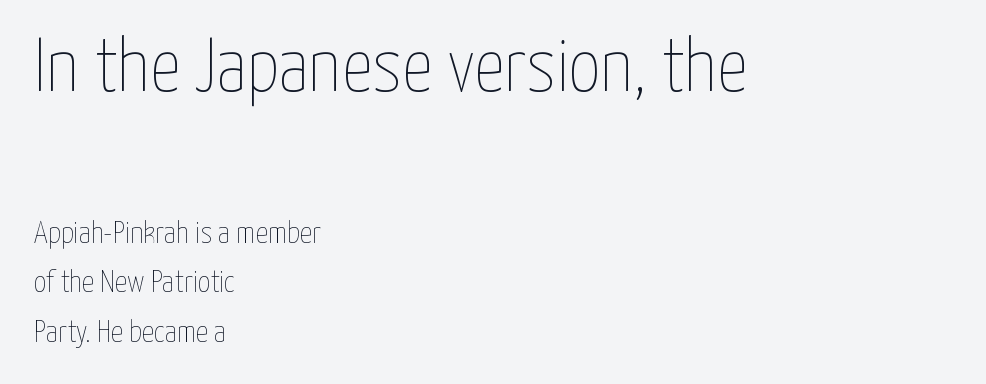
The image shows 77 px thin, condensed type, upright; set left-aligned, normal line spacing (1.61x), normal letter spacing, not underlined; the first (top) block is 2.48x larger; low stroke contrast and a medium x-height.
